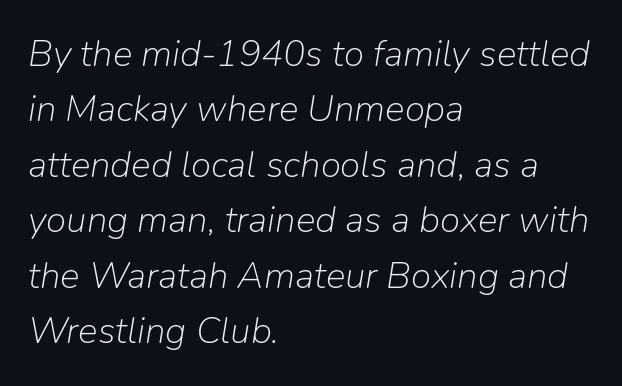
The compositor pushed each line to the left boundary. A clean baseline with only descenders dipping below it. No letter is thick-stroked: the sample isn't bold. Slant detected: the letters are inclined.
